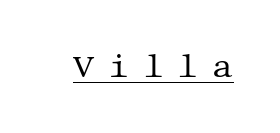
{"serif": "yes", "italic": "no", "bold": "no", "weight": "regular", "width": "normal", "stroke_contrast": "medium", "x_height": "large", "underline": "yes", "letter_spacing": "wide", "letter_spacing_em": 0.41, "glyph_px": 33}
